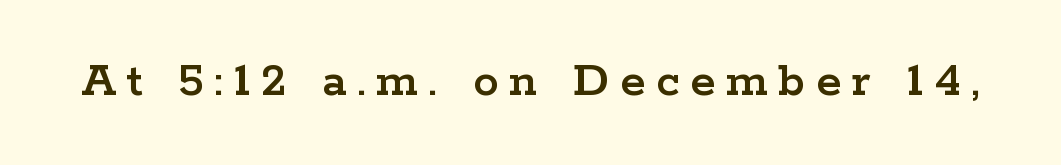
Q: Is the text italic (slanted)? A: No, it is upright.
Q: Is the typeface a serif or a sans-serif typeface? A: Serif.
Q: Is the text underlined? A: No.
Q: Is the spacing between letters normal or unusually wide? A: Unusually wide.
Q: Width (condensed, normal, or wide)? A: Wide.
Q: Stroke contrast? A: Low.
Q: x-height? A: Medium.
Q: Monospaced? A: No.
